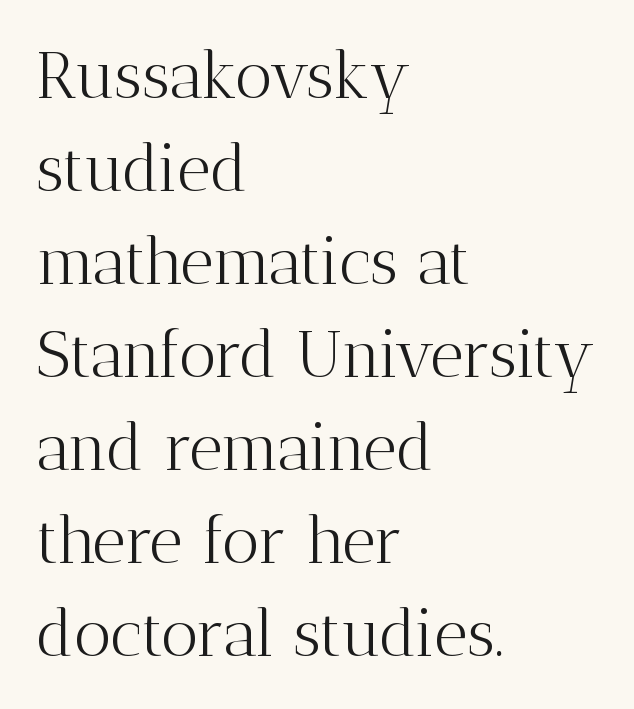
{"serif": "yes", "italic": "no", "bold": "no", "weight": "light", "width": "normal", "stroke_contrast": "medium", "x_height": "medium", "monospaced": "no", "underline": "no", "align": "left", "line_spacing": "normal", "line_spacing_ratio": 1.43, "letter_spacing": "normal", "letter_spacing_em": 0.0, "glyph_px": 65}
